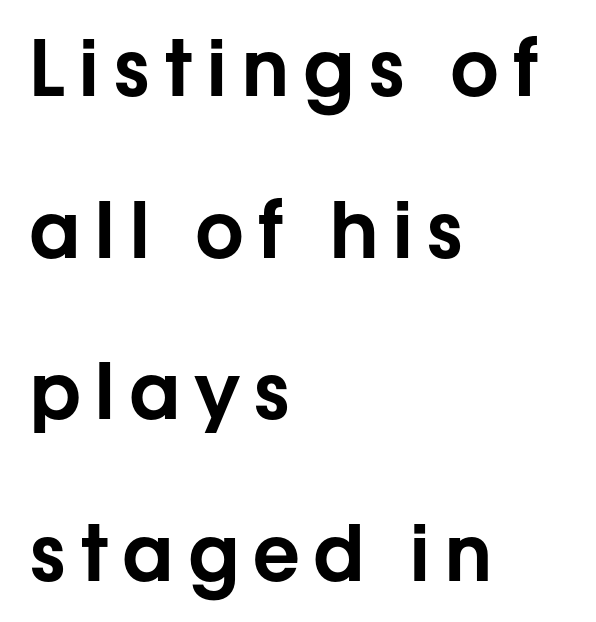
The image shows 77 px sans-serif type, upright; set left-aligned, loose line spacing (2.1x), not underlined; low stroke contrast and a medium x-height.
